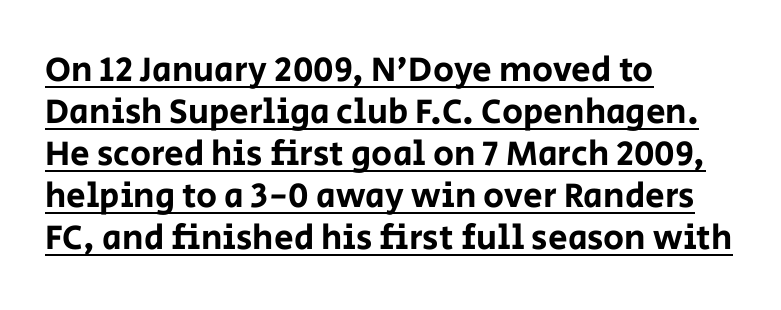
{"serif": "no", "italic": "no", "width": "normal", "stroke_contrast": "low", "x_height": "large", "monospaced": "no", "underline": "yes", "align": "left", "line_spacing_ratio": 1.2, "letter_spacing": "normal", "letter_spacing_em": 0.0, "glyph_px": 35}
